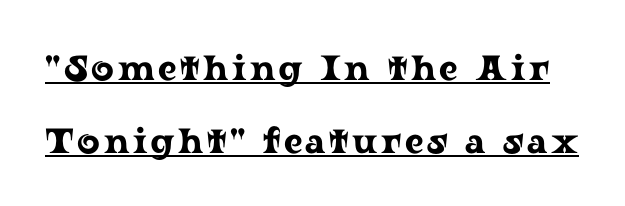
Q: Is the text italic (slanted)? A: No, it is upright.
Q: Is the typeface a serif or a sans-serif typeface? A: Serif.
Q: Is the text underlined? A: Yes.
Q: Is the spacing between lines tight, normal or loose? A: Loose.
Q: Width (condensed, normal, or wide)? A: Wide.
Q: Stroke contrast? A: Low.
Q: x-height? A: Medium.
Q: Monospaced? A: No.
